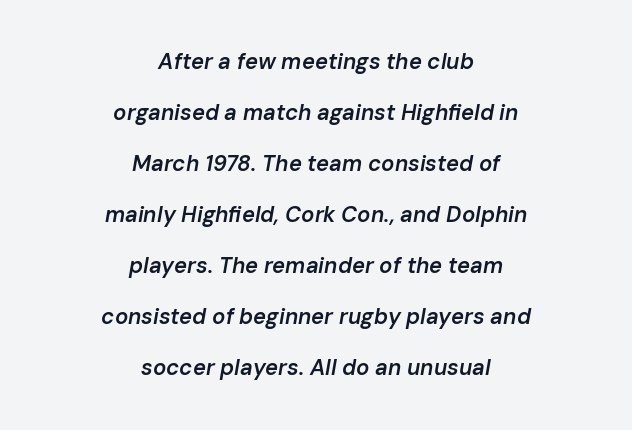
The image shows 22 px text type, italic (leaning right); set centered, loose line spacing (2.32x), normal letter spacing, not underlined.
